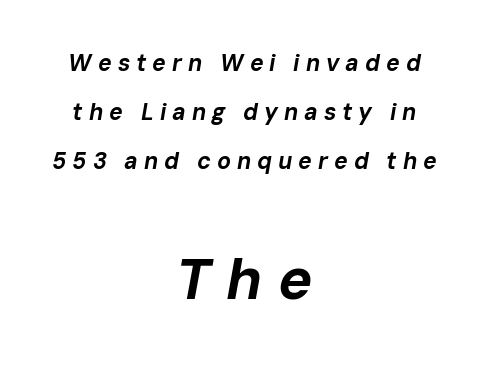
The image shows 58 px bold type, italic (leaning right); set centered, loose line spacing (2.12x), unusually wide letter spacing (+0.26 em), not underlined; the second (bottom) block is 2.52x larger; low stroke contrast and a medium x-height.
